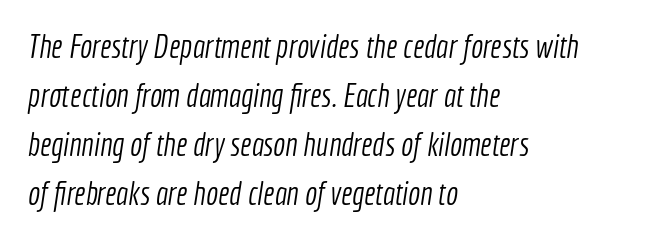
These lines are composed in type without serifs. The strokes carry an ordinary text weight at most. Honestly, there is no underline to notice here at all. The passage shown stacks its lines at a standard gap. Here the designer chose a conventional face with non-uniform glyph widths. Which margin do the lines hug? The left one — the right edge is uneven.
